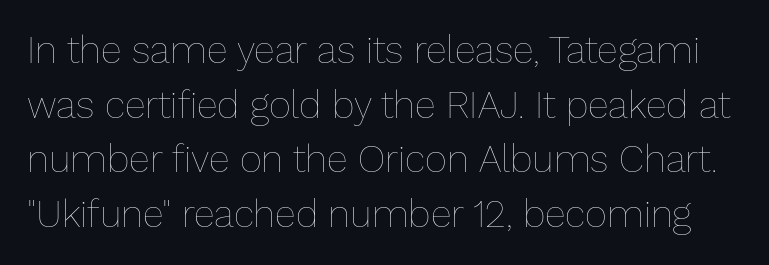
Q: Is the text bold? A: No.
Q: Is the text italic (slanted)? A: No, it is upright.
Q: Is the text underlined? A: No.
Q: Is the spacing between letters normal or unusually wide? A: Normal.
Q: Is the spacing between lines tight, normal or loose? A: Normal.
Q: Width (condensed, normal, or wide)? A: Normal.
Q: Stroke contrast? A: Low.
Q: x-height? A: Medium.
Q: Monospaced? A: No.
